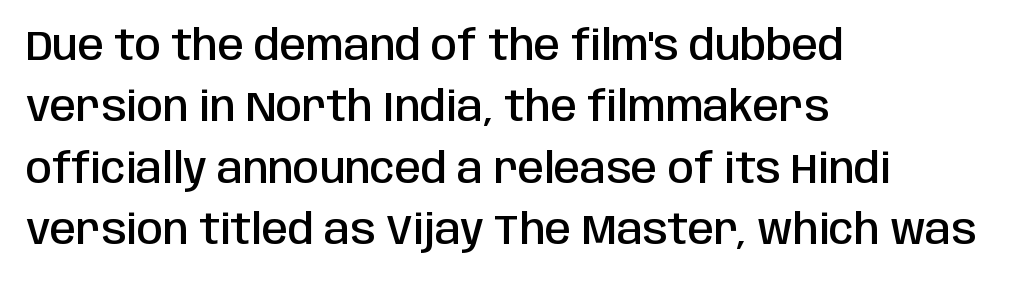
{"serif": "no", "italic": "no", "bold": "semi", "weight": "semibold", "width": "condensed", "stroke_contrast": "low", "x_height": "large", "monospaced": "no", "underline": "no", "align": "left", "line_spacing": "normal", "line_spacing_ratio": 1.46, "letter_spacing": "normal", "letter_spacing_em": 0.0, "glyph_px": 42}
